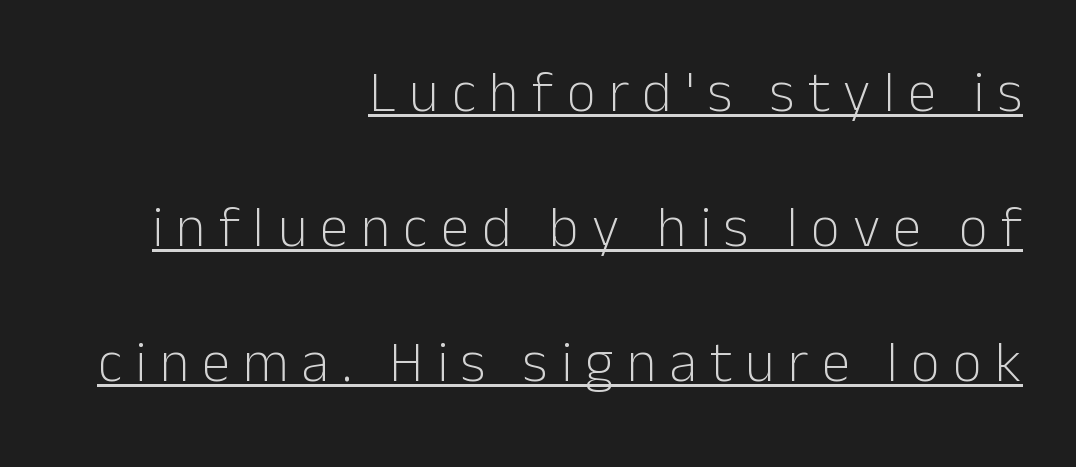
{"serif": "no", "italic": "no", "bold": "no", "weight": "light", "width": "normal", "stroke_contrast": "low", "x_height": "medium", "monospaced": "no", "underline": "yes", "align": "right", "line_spacing": "loose", "line_spacing_ratio": 2.37, "letter_spacing": "wide", "letter_spacing_em": 0.23, "glyph_px": 57}
